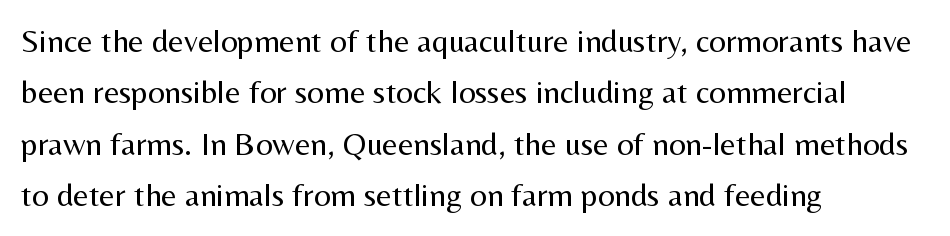
Q: Is the text bold? A: No.
Q: Is the text italic (slanted)? A: No, it is upright.
Q: Is the typeface a serif or a sans-serif typeface? A: Sans-serif.
Q: Is the text underlined? A: No.
Q: How is the paragraph aligned? A: Left-aligned.
Q: Is the spacing between letters normal or unusually wide? A: Normal.
Q: Is the spacing between lines tight, normal or loose? A: Normal.
Q: Width (condensed, normal, or wide)? A: Normal.
Q: Stroke contrast? A: Medium.
Q: x-height? A: Medium.
Q: Monospaced? A: No.
